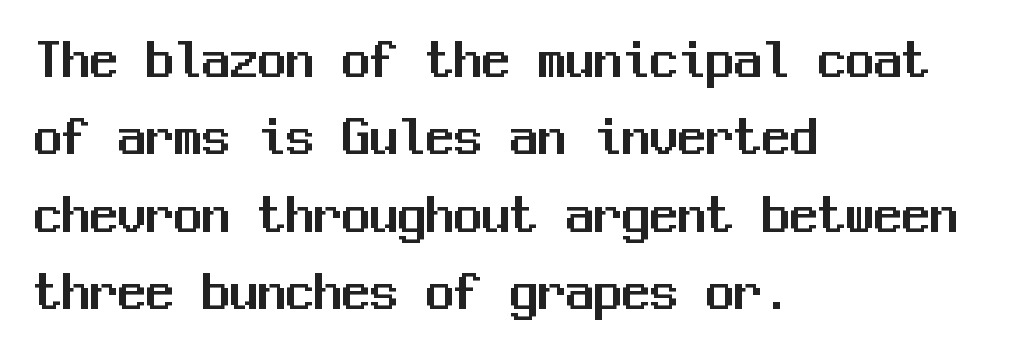
Q: Is the text italic (slanted)? A: No, it is upright.
Q: Is the typeface a serif or a sans-serif typeface? A: Sans-serif.
Q: Is the text underlined? A: No.
Q: How is the paragraph aligned? A: Left-aligned.
Q: Is the spacing between letters normal or unusually wide? A: Normal.
Q: Is the spacing between lines tight, normal or loose? A: Normal.
Q: Width (condensed, normal, or wide)? A: Normal.
Q: Stroke contrast? A: Medium.
Q: x-height? A: Medium.
Q: Monospaced? A: Yes.
